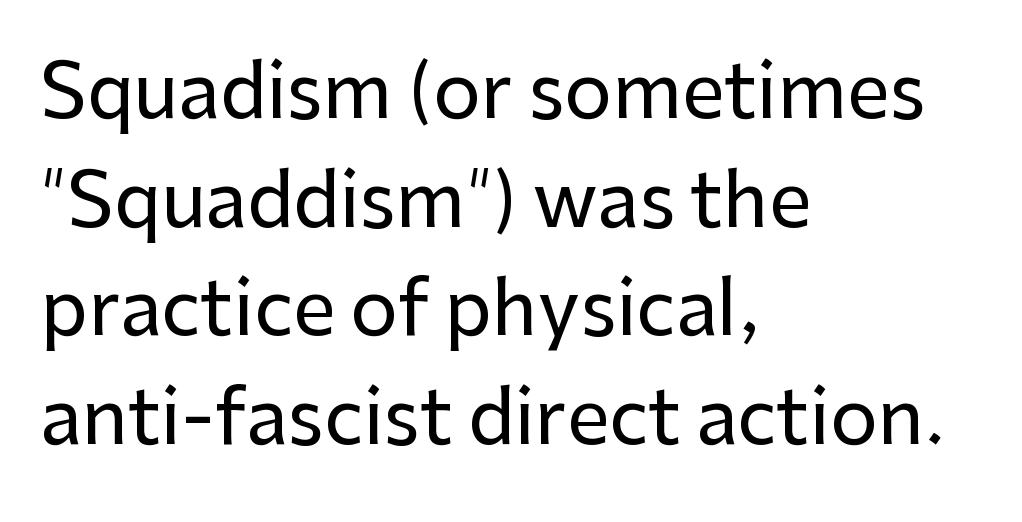
{"serif": "no", "italic": "no", "width": "normal", "stroke_contrast": "low", "x_height": "medium", "monospaced": "no", "underline": "no", "align": "left", "line_spacing": "normal", "line_spacing_ratio": 1.45, "letter_spacing": "normal", "letter_spacing_em": 0.0, "glyph_px": 75}
